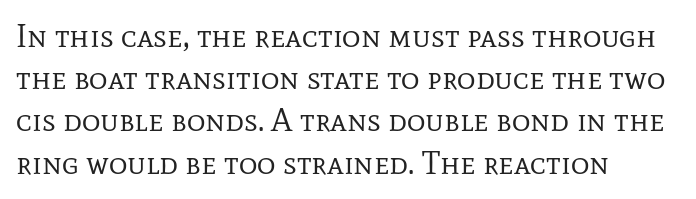
The image shows 32 px regular-weight serif type, upright; set left-aligned, normal line spacing (1.32x), normal letter spacing, not underlined; low stroke contrast and a medium x-height.
